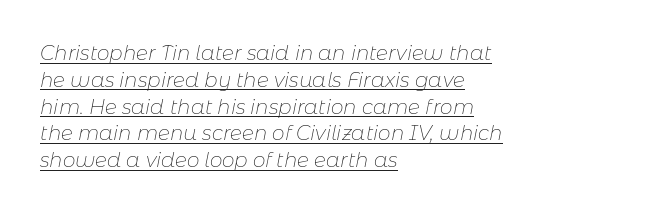
Q: Is the text bold? A: No.
Q: Is the text italic (slanted)? A: Yes, it leans right by about 11 degrees.
Q: Is the text underlined? A: Yes.
Q: How is the paragraph aligned? A: Left-aligned.
Q: Is the spacing between letters normal or unusually wide? A: Normal.
Q: Is the spacing between lines tight, normal or loose? A: Normal.
